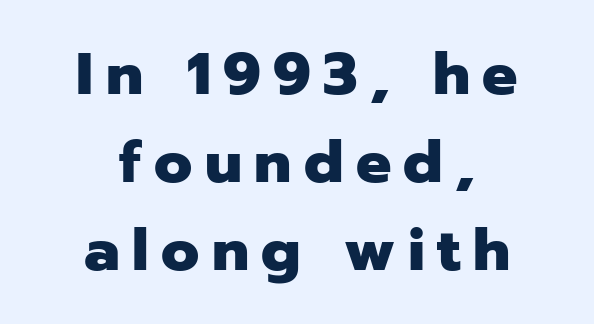
{"serif": "no", "italic": "no", "bold": "yes", "weight": "heavy", "width": "normal", "stroke_contrast": "low", "x_height": "medium", "monospaced": "no", "underline": "no", "align": "center", "line_spacing": "normal", "line_spacing_ratio": 1.49, "letter_spacing": "wide", "letter_spacing_em": 0.21, "glyph_px": 59}
